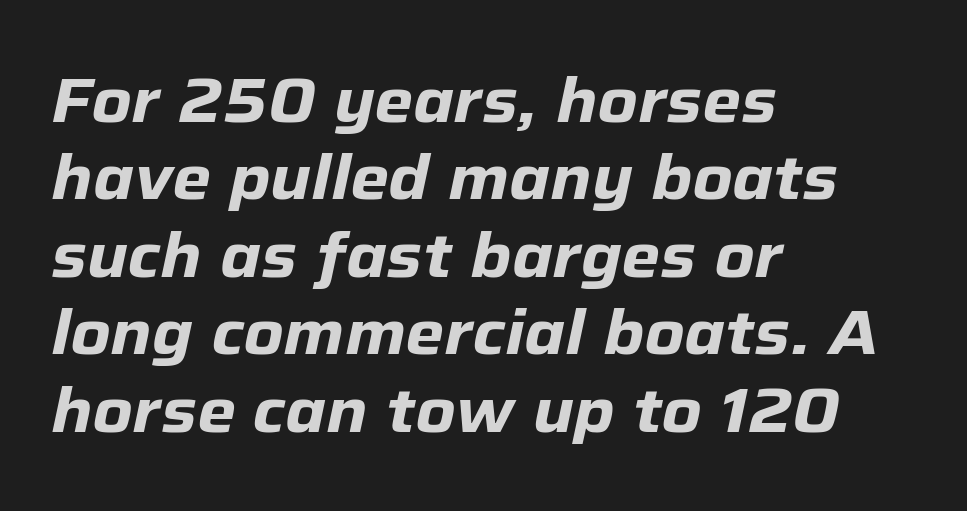
Q: Is the text bold? A: Yes.
Q: Is the text italic (slanted)? A: Yes, it leans right by about 12 degrees.
Q: Is the text underlined? A: No.
Q: How is the paragraph aligned? A: Left-aligned.
Q: Is the spacing between letters normal or unusually wide? A: Normal.
Q: Is the spacing between lines tight, normal or loose? A: Normal.
Q: Width (condensed, normal, or wide)? A: Normal.
Q: Stroke contrast? A: Low.
Q: x-height? A: Medium.
Q: Monospaced? A: No.
